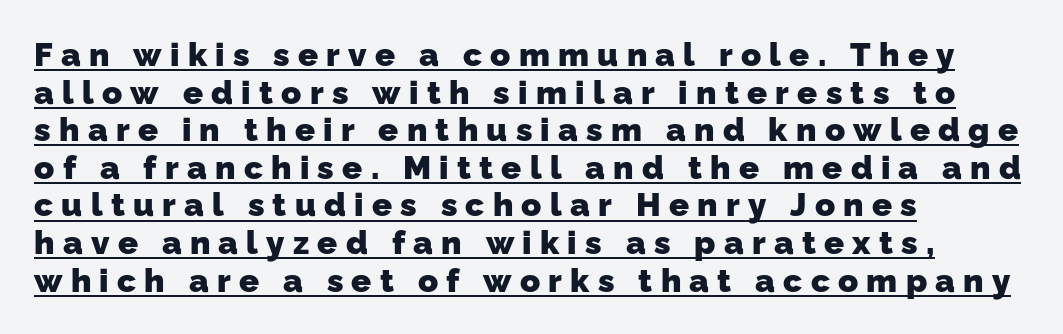
The image shows 33 px heavy sans-serif type; set left-aligned, tight line spacing (1.14x), unusually wide letter spacing (+0.25 em), underlined; low stroke contrast and a medium x-height.
